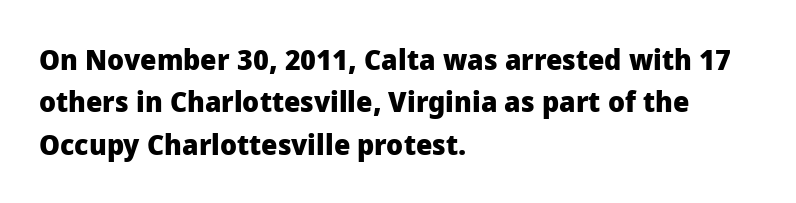
Q: Is the text bold? A: Yes.
Q: Is the text italic (slanted)? A: No, it is upright.
Q: Is the typeface a serif or a sans-serif typeface? A: Sans-serif.
Q: Is the text underlined? A: No.
Q: How is the paragraph aligned? A: Left-aligned.
Q: Is the spacing between letters normal or unusually wide? A: Normal.
Q: Is the spacing between lines tight, normal or loose? A: Normal.
Q: Width (condensed, normal, or wide)? A: Normal.
Q: Stroke contrast? A: Low.
Q: x-height? A: Medium.
Q: Monospaced? A: No.
